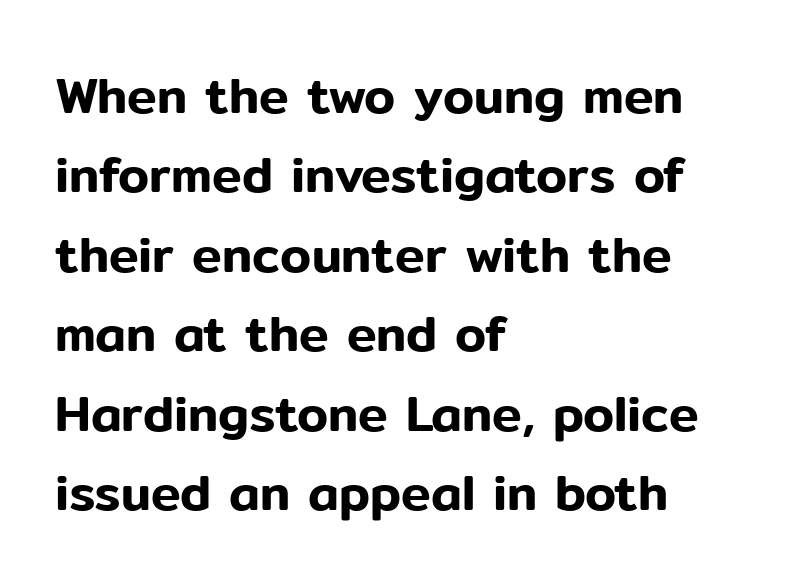
Q: Is the text italic (slanted)? A: No, it is upright.
Q: Is the typeface a serif or a sans-serif typeface? A: Sans-serif.
Q: Is the text underlined? A: No.
Q: How is the paragraph aligned? A: Left-aligned.
Q: Is the spacing between letters normal or unusually wide? A: Normal.
Q: Is the spacing between lines tight, normal or loose? A: Normal.
Q: Width (condensed, normal, or wide)? A: Normal.
Q: Stroke contrast? A: Low.
Q: x-height? A: Medium.
Q: Monospaced? A: No.
